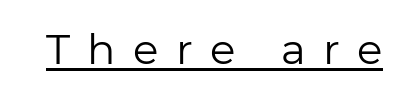
The image shows 42 px regular-weight sans-serif type, upright; set unusually wide letter spacing (+0.41 em), underlined; low stroke contrast and a medium x-height.
